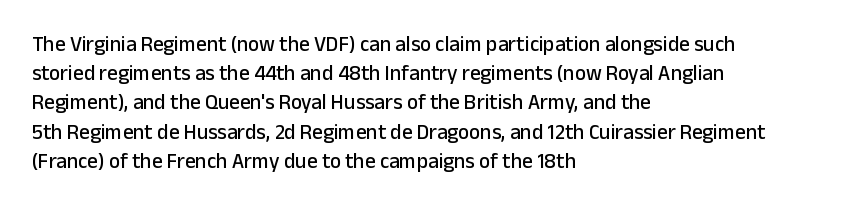
Each word holds together tightly as a unit, with standard inter-letter gaps. Left-aligned paragraph, ragged on the right. The vertical gap from one line to the next is medium. Nope, not italic — everything's standing straight. Check the space under the baseline: it is left empty.
